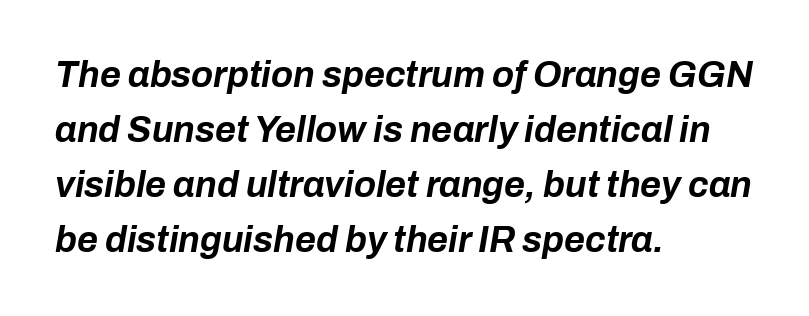
The image shows 36 px bold type, italic (leaning right); set left-aligned, normal line spacing (1.53x), normal letter spacing, not underlined; low stroke contrast and a medium x-height.
